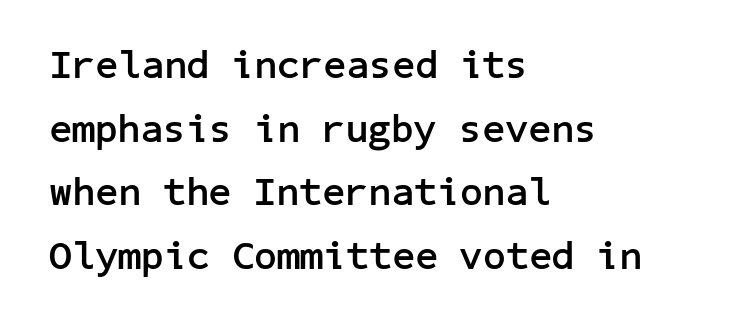
Which margin do the lines hug? The left one — the right edge is uneven. Nobody touched the tracking dial on this one. The sample has been set heavy, in full bold. Letters rest on an invisible, unmarked baseline. Nope, not italic — everything's standing straight.
